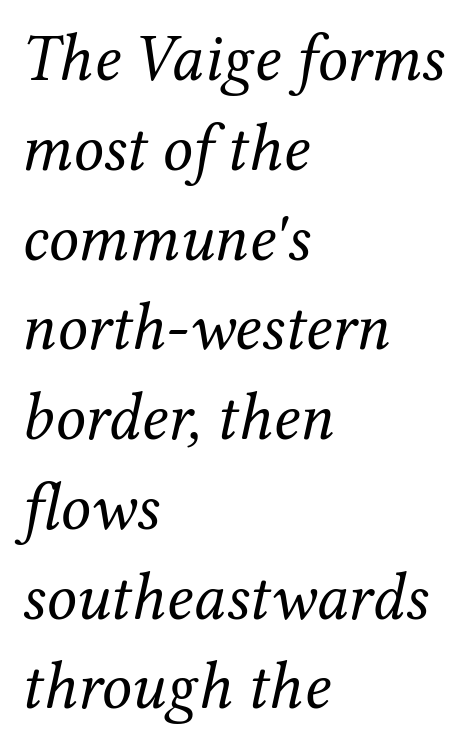
The rendering anchors every line to the left-hand side. This is serif lettering, the kind often seen in printed books. Tall strokes in this sample are angled rather than plumb. Notice how descenders clear the ascenders below comfortably — that's standard leading.
